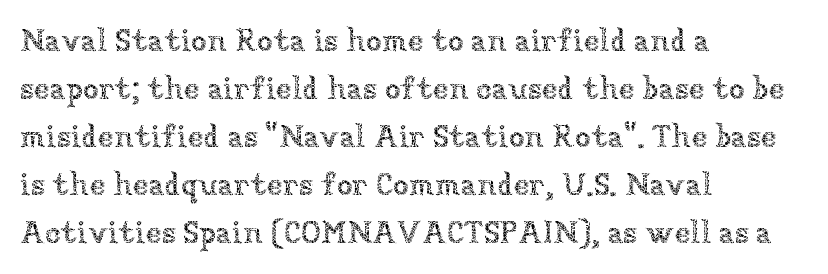
{"italic": "no", "bold": "no", "weight": "thin", "width": "normal", "stroke_contrast": "low", "x_height": "medium", "monospaced": "no", "underline": "no", "align": "left", "line_spacing": "normal", "line_spacing_ratio": 1.5, "letter_spacing": "normal", "letter_spacing_em": 0.0, "glyph_px": 32}
